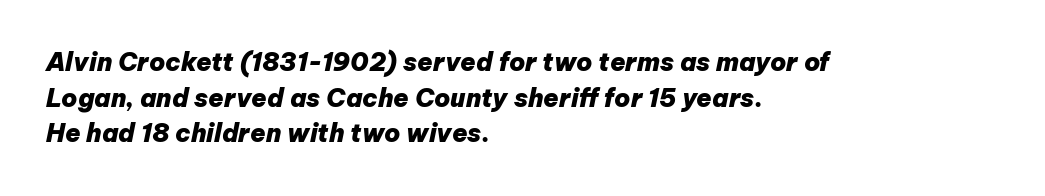
The image shows 25 px bold type, italic (leaning right); set left-aligned, normal line spacing (1.43x), normal letter spacing, not underlined.
